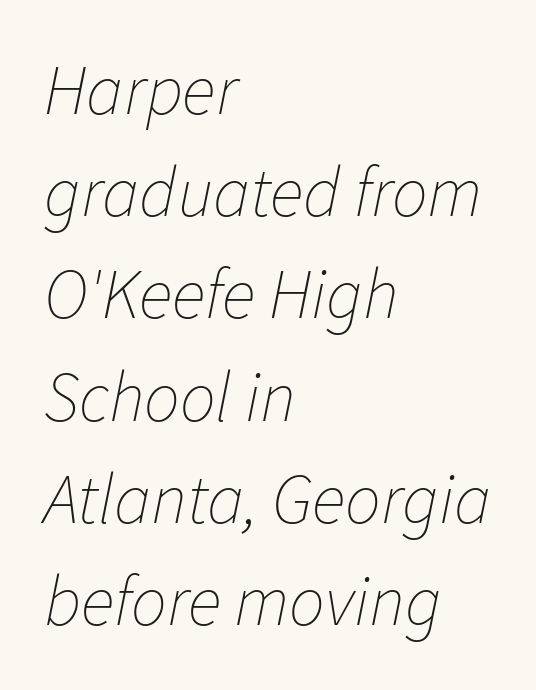
Q: Is the text bold? A: No.
Q: Is the text italic (slanted)? A: Yes, it leans right by about 11 degrees.
Q: Is the text underlined? A: No.
Q: How is the paragraph aligned? A: Left-aligned.
Q: Is the spacing between letters normal or unusually wide? A: Normal.
Q: Is the spacing between lines tight, normal or loose? A: Normal.
Q: Width (condensed, normal, or wide)? A: Normal.
Q: Stroke contrast? A: Low.
Q: x-height? A: Medium.
Q: Monospaced? A: No.
